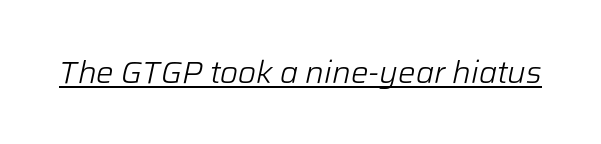
Stroke mass is kept to a normal reading level or below. Note the varied advance widths — an 'i' is clearly narrower than an 'm'. What stands out about the letter spacing? Nothing — it is the standard amount. When letters slant like this, we call the style italic. The face used here appears with an underline applied.
